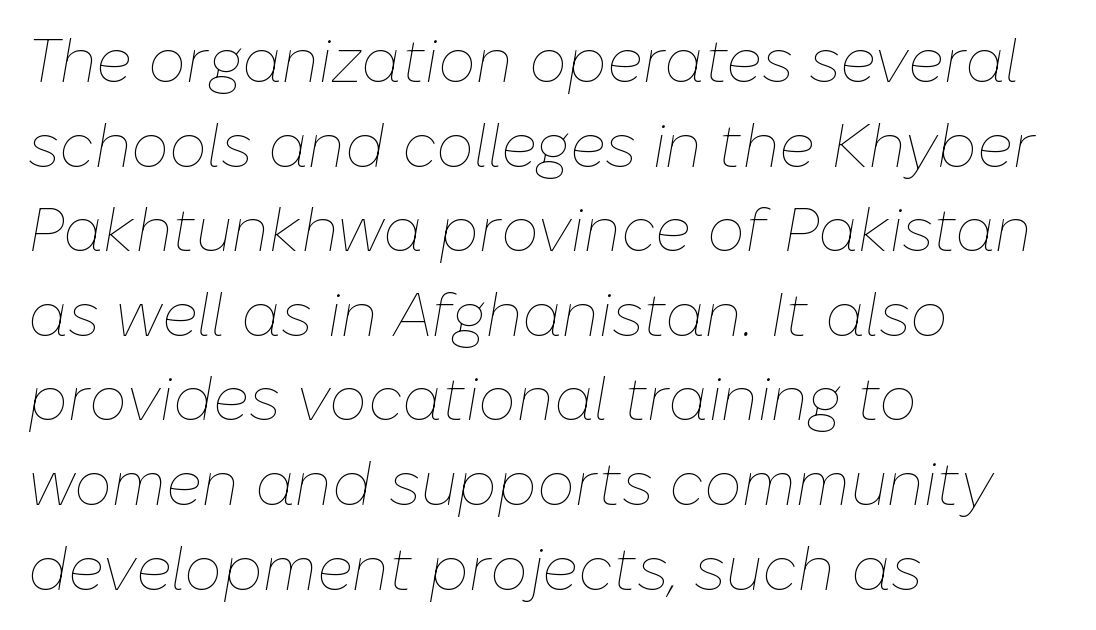
{"italic": "yes", "lean": "right", "slant_degrees": 10, "bold": "no", "weight": "thin", "width": "normal", "stroke_contrast": "low", "x_height": "medium", "monospaced": "no", "underline": "no", "align": "left", "line_spacing": "normal", "line_spacing_ratio": 1.41, "letter_spacing": "normal", "letter_spacing_em": 0.0, "glyph_px": 60}
